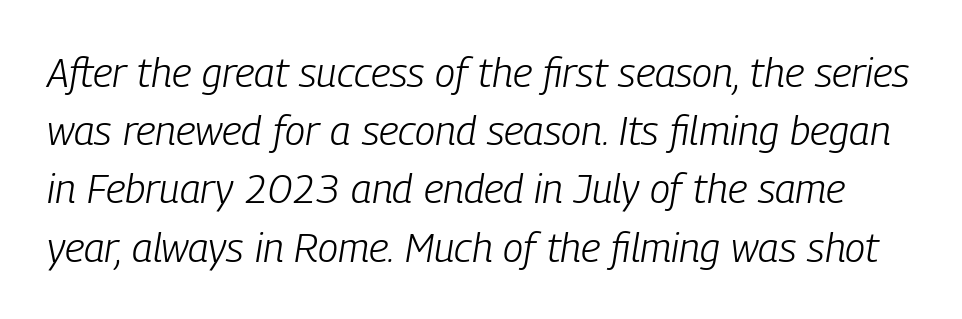
The image shows 41 px light, condensed type, italic (leaning right); set normal line spacing (1.42x), normal letter spacing, not underlined; low stroke contrast and a medium x-height.
